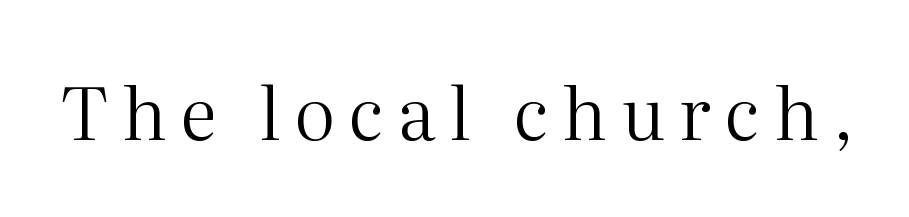
{"serif": "yes", "italic": "no", "bold": "no", "weight": "regular", "width": "normal", "stroke_contrast": "medium", "x_height": "medium", "monospaced": "no", "underline": "no", "glyph_px": 73}
